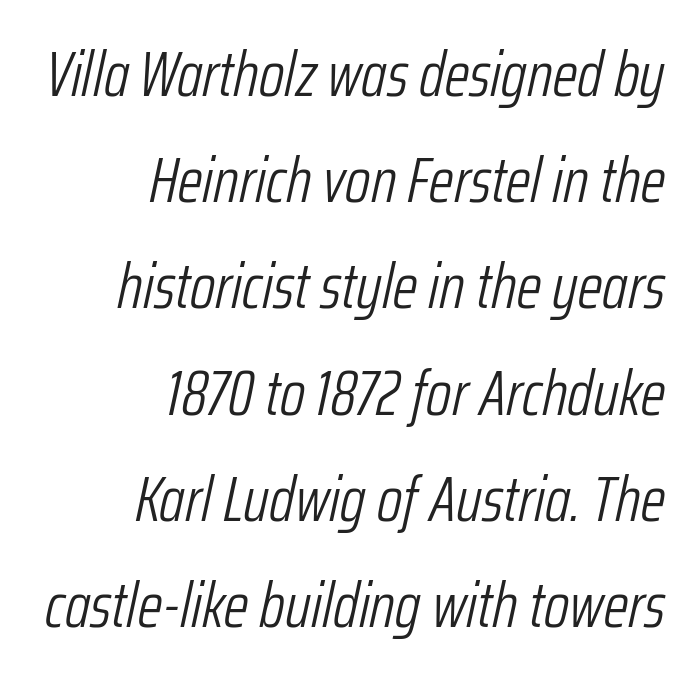
{"italic": "yes", "lean": "right", "slant_degrees": 12, "bold": "no", "weight": "light", "width": "condensed", "stroke_contrast": "low", "x_height": "medium", "monospaced": "no", "underline": "no", "align": "right", "line_spacing": "normal", "line_spacing_ratio": 1.66, "letter_spacing": "normal", "letter_spacing_em": 0.0, "glyph_px": 64}
